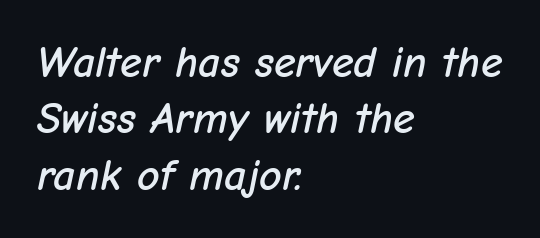
The image shows 44 px text type, italic (leaning right); set left-aligned, normal line spacing (1.28x), normal letter spacing, not underlined; low stroke contrast and a medium x-height.
